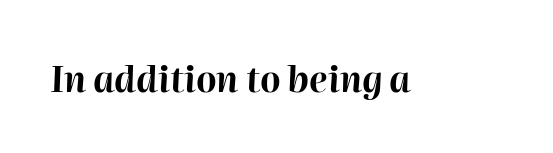
{"italic": "yes", "lean": "right", "slant_degrees": 2, "bold": "yes", "weight": "bold", "width": "normal", "stroke_contrast": "high", "x_height": "medium", "monospaced": "no", "underline": "no", "letter_spacing": "normal", "letter_spacing_em": 0.0, "glyph_px": 35}
